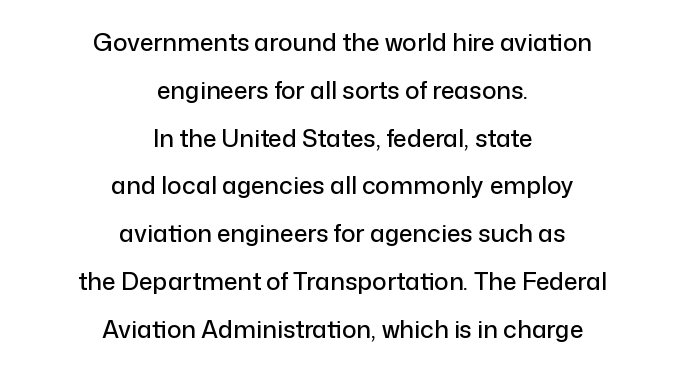
The image shows 24 px text type, upright; set centered, loose line spacing (1.99x), normal letter spacing, not underlined.
